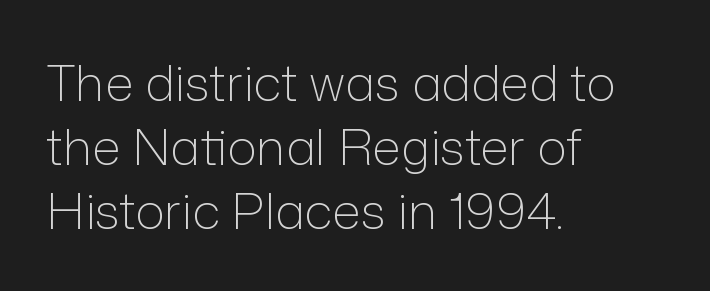
Notice how the passage keeps a crisp vertical edge on the left only. The type sits square on the baseline with zero lean. Type style note: lacks serifs. The baseline area is clear. A light-to-regular cut is what we see here.
